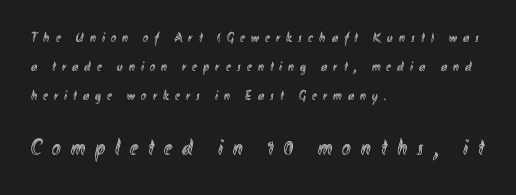
Q: Is the text italic (slanted)? A: Yes.
Q: Is the text underlined? A: No.
Q: How is the paragraph aligned? A: Left-aligned.
Q: Is the spacing between letters normal or unusually wide? A: Unusually wide.
Q: Is the spacing between lines tight, normal or loose? A: Loose.
Q: Which block of text is set in a larger size, the first (top) or the second (bottom)? A: The second (bottom) one.
